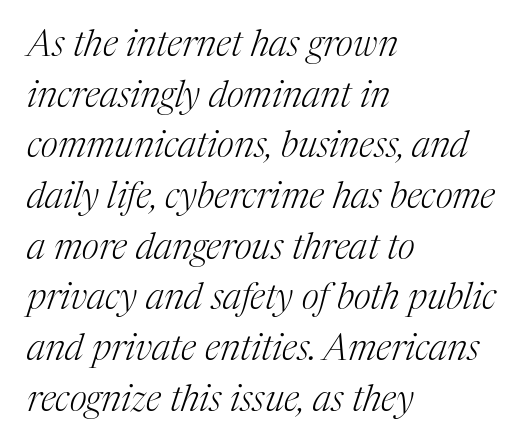
{"serif": "yes", "italic": "yes", "lean": "right", "slant_degrees": 17, "bold": "no", "weight": "light", "width": "normal", "stroke_contrast": "medium", "x_height": "medium", "monospaced": "no", "underline": "no", "align": "left", "line_spacing": "normal", "line_spacing_ratio": 1.37, "letter_spacing": "normal", "letter_spacing_em": 0.0, "glyph_px": 37}
